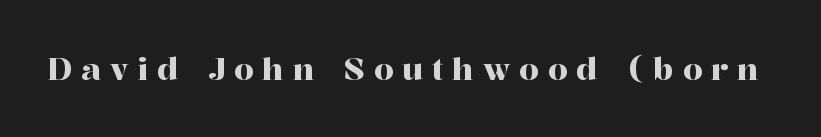
{"serif": "yes", "italic": "no", "width": "normal", "stroke_contrast": "high", "x_height": "medium", "monospaced": "no", "underline": "no", "letter_spacing": "wide", "letter_spacing_em": 0.29, "glyph_px": 31}
